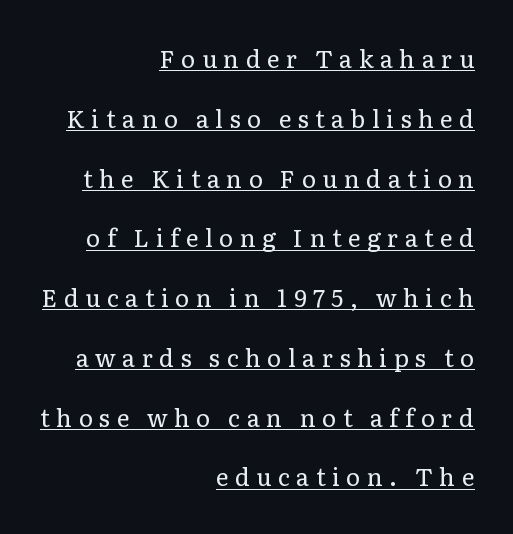
Q: Is the text bold? A: No.
Q: Is the text italic (slanted)? A: No, it is upright.
Q: Is the text underlined? A: Yes.
Q: How is the paragraph aligned? A: Right-aligned.
Q: Is the spacing between letters normal or unusually wide? A: Unusually wide.
Q: Is the spacing between lines tight, normal or loose? A: Loose.
